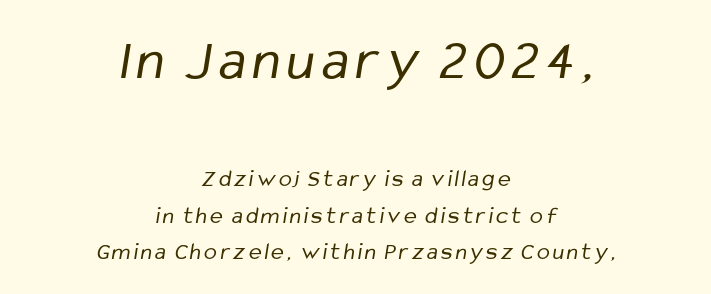
Q: Is the text bold? A: No.
Q: Is the typeface a serif or a sans-serif typeface? A: Sans-serif.
Q: Is the text underlined? A: No.
Q: How is the paragraph aligned? A: Centered.
Q: Is the spacing between lines tight, normal or loose? A: Normal.
Q: Which block of text is set in a larger size, the first (top) or the second (bottom)? A: The first (top) one.
Q: Width (condensed, normal, or wide)? A: Condensed.
Q: Stroke contrast? A: Low.
Q: x-height? A: Medium.
Q: Monospaced? A: No.
